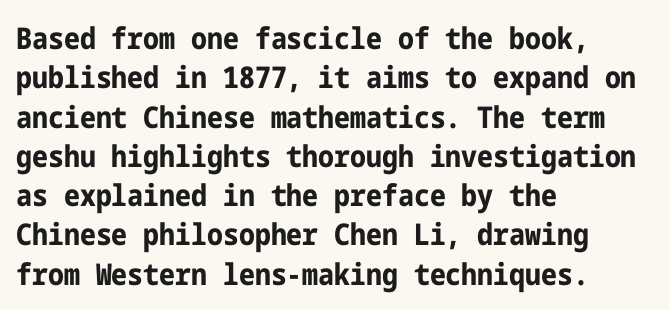
{"serif": "no", "italic": "no", "bold": "yes", "weight": "bold", "width": "condensed", "stroke_contrast": "low", "x_height": "medium", "underline": "no", "align": "left", "line_spacing": "normal", "line_spacing_ratio": 1.31, "letter_spacing": "normal", "letter_spacing_em": 0.0, "glyph_px": 30}
